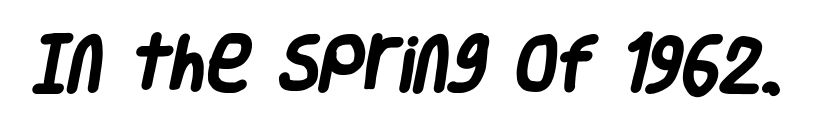
Q: Is the text bold? A: Yes.
Q: Is the typeface a serif or a sans-serif typeface? A: Sans-serif.
Q: Is the text underlined? A: No.
Q: Is the spacing between letters normal or unusually wide? A: Normal.
Q: Width (condensed, normal, or wide)? A: Condensed.
Q: Stroke contrast? A: Low.
Q: x-height? A: Large.
Q: Monospaced? A: No.
